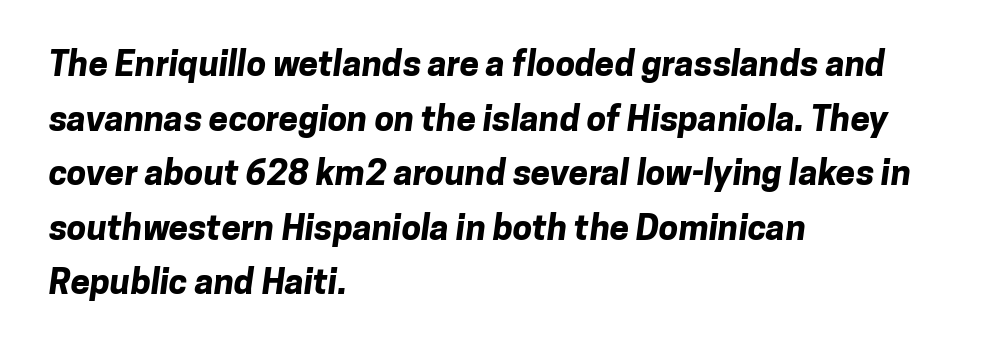
Q: Is the text bold? A: Yes.
Q: Is the typeface a serif or a sans-serif typeface? A: Sans-serif.
Q: Is the text underlined? A: No.
Q: How is the paragraph aligned? A: Left-aligned.
Q: Is the spacing between letters normal or unusually wide? A: Normal.
Q: Is the spacing between lines tight, normal or loose? A: Normal.
Q: Width (condensed, normal, or wide)? A: Normal.
Q: Stroke contrast? A: Low.
Q: x-height? A: Medium.
Q: Monospaced? A: No.
